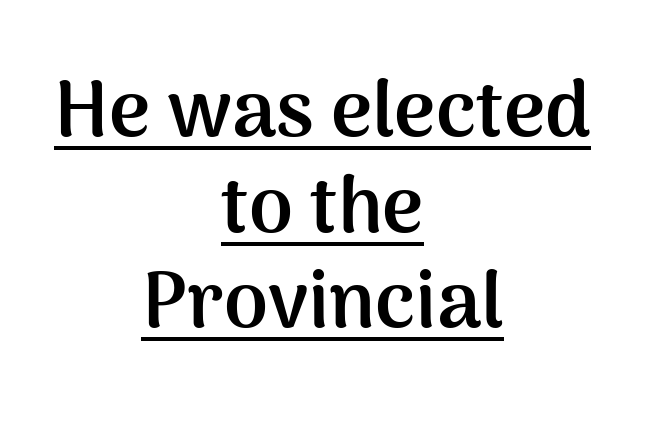
{"serif": "no", "italic": "no", "bold": "yes", "weight": "semibold", "width": "normal", "stroke_contrast": "medium", "x_height": "medium", "monospaced": "no", "underline": "yes", "align": "center", "line_spacing_ratio": 1.21, "letter_spacing": "normal", "letter_spacing_em": 0.0, "glyph_px": 79}
